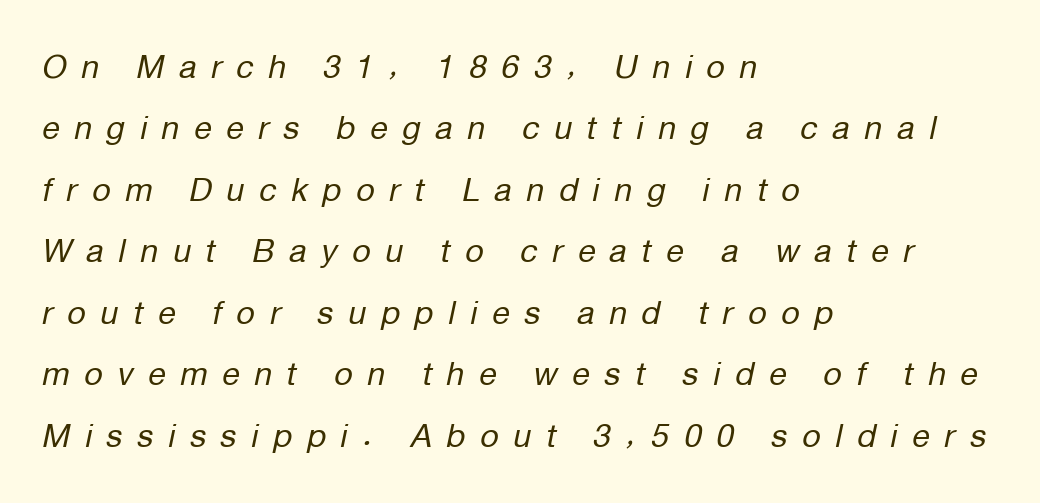
{"italic": "yes", "lean": "right", "slant_degrees": 12, "bold": "no", "weight": "regular", "width": "normal", "stroke_contrast": "low", "x_height": "medium", "monospaced": "no", "underline": "no", "align": "left", "line_spacing": "loose", "line_spacing_ratio": 1.92, "letter_spacing": "wide", "letter_spacing_em": 0.46, "glyph_px": 32}
